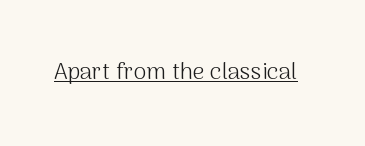
Students, observe the line beneath the letters — that is underlining. You can tell it's not italic because the verticals are truly vertical. Stems here are at most as thick as an everyday book face. Between one letter and the next there's only the usual sliver of space.
